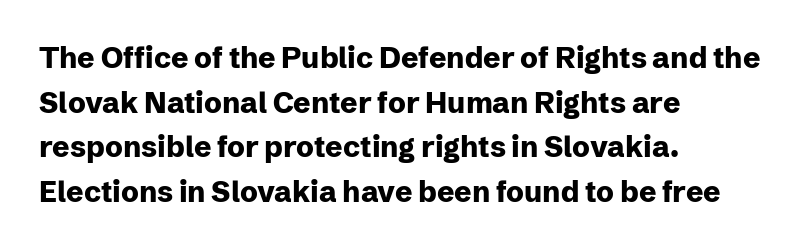
{"serif": "no", "italic": "no", "bold": "yes", "weight": "heavy", "width": "normal", "stroke_contrast": "low", "x_height": "medium", "monospaced": "no", "underline": "no", "align": "left", "line_spacing": "normal", "line_spacing_ratio": 1.54, "letter_spacing": "normal", "letter_spacing_em": 0.0, "glyph_px": 29}
